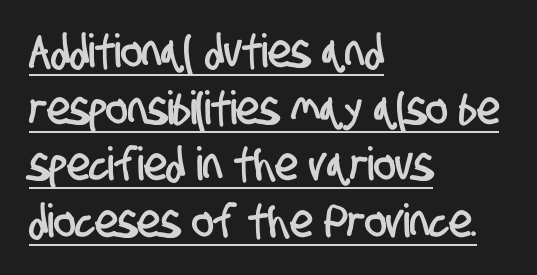
Unlike a traditional serif, this face leaves its strokes unadorned. Note the varied advance widths — an 'i' is clearly narrower than an 'm'. Visually the block forms a straight wall on the left and a jagged coastline on the right. Inter-character spacing is left at the font's built-in metrics. This rendering features underlined lettering.
